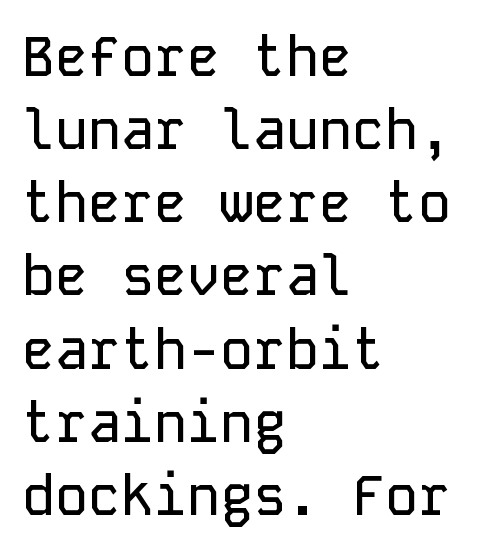
Q: Is the text italic (slanted)? A: No, it is upright.
Q: Is the typeface a serif or a sans-serif typeface? A: Sans-serif.
Q: Is the text underlined? A: No.
Q: How is the paragraph aligned? A: Left-aligned.
Q: Is the spacing between letters normal or unusually wide? A: Normal.
Q: Is the spacing between lines tight, normal or loose? A: Normal.
Q: Width (condensed, normal, or wide)? A: Normal.
Q: Stroke contrast? A: Low.
Q: x-height? A: Medium.
Q: Monospaced? A: Yes.
